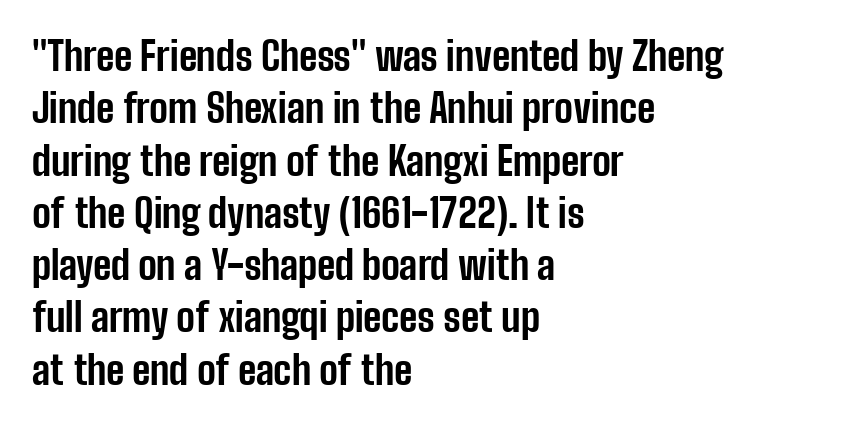
Q: Is the text bold? A: Yes.
Q: Is the text italic (slanted)? A: No, it is upright.
Q: Is the typeface a serif or a sans-serif typeface? A: Sans-serif.
Q: Is the text underlined? A: No.
Q: How is the paragraph aligned? A: Left-aligned.
Q: Is the spacing between letters normal or unusually wide? A: Normal.
Q: Is the spacing between lines tight, normal or loose? A: Normal.
Q: Width (condensed, normal, or wide)? A: Condensed.
Q: Stroke contrast? A: Low.
Q: x-height? A: Medium.
Q: Monospaced? A: No.
